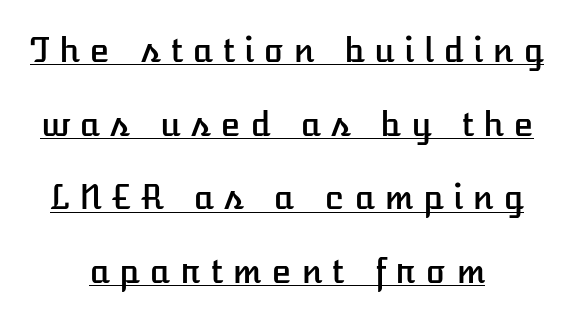
The image shows 33 px text type, upright; set centered, loose line spacing (2.23x), unusually wide letter spacing (+0.29 em), underlined; low stroke contrast and a medium x-height.
